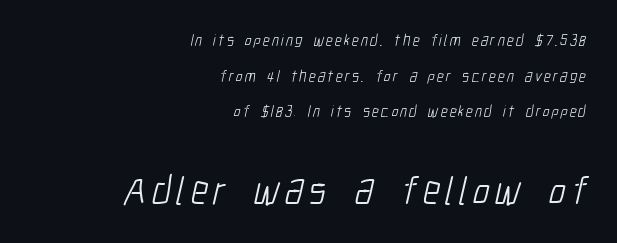
Q: Is the text bold? A: No.
Q: Is the typeface a serif or a sans-serif typeface? A: Sans-serif.
Q: Is the text underlined? A: No.
Q: How is the paragraph aligned? A: Right-aligned.
Q: Is the spacing between lines tight, normal or loose? A: Loose.
Q: Which block of text is set in a larger size, the first (top) or the second (bottom)? A: The second (bottom) one.
Q: Width (condensed, normal, or wide)? A: Condensed.
Q: Stroke contrast? A: Low.
Q: x-height? A: Medium.
Q: Monospaced? A: No.
